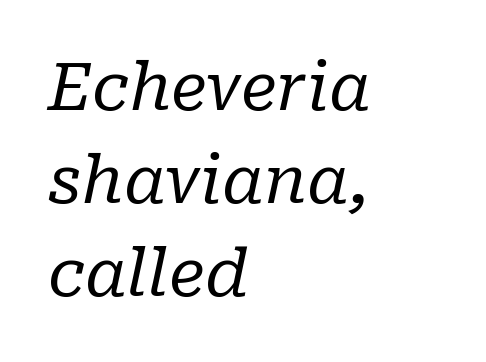
{"serif": "yes", "italic": "yes", "lean": "right", "slant_degrees": 10, "bold": "no", "weight": "regular", "width": "normal", "stroke_contrast": "low", "x_height": "medium", "monospaced": "no", "underline": "no", "align": "left", "line_spacing": "normal", "line_spacing_ratio": 1.41, "letter_spacing": "normal", "letter_spacing_em": 0.0, "glyph_px": 66}
